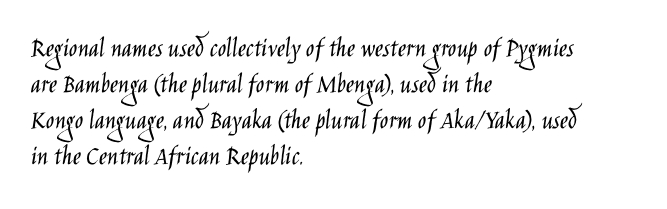
{"serif": "no", "bold": "no", "weight": "light", "width": "condensed", "stroke_contrast": "low", "x_height": "large", "monospaced": "no", "underline": "no", "align": "left", "line_spacing": "normal", "line_spacing_ratio": 1.28, "letter_spacing": "normal", "letter_spacing_em": 0.0, "glyph_px": 28}
